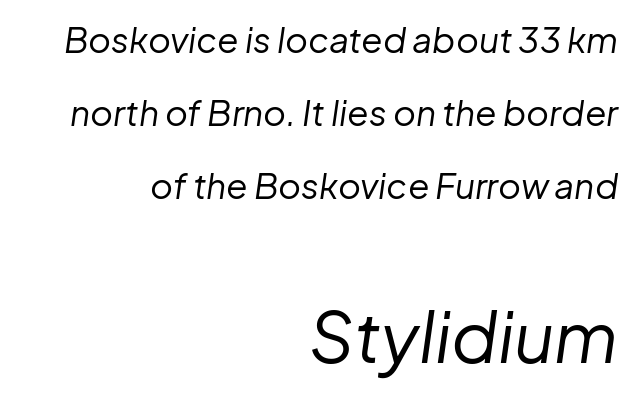
{"italic": "yes", "lean": "right", "slant_degrees": 8, "bold": "no", "weight": "regular", "width": "normal", "stroke_contrast": "low", "x_height": "medium", "monospaced": "no", "underline": "no", "align": "right", "line_spacing": "loose", "line_spacing_ratio": 2.08, "letter_spacing": "normal", "letter_spacing_em": 0.0, "larger_block": "second", "size_ratio": 2.0, "glyph_px": 70}
